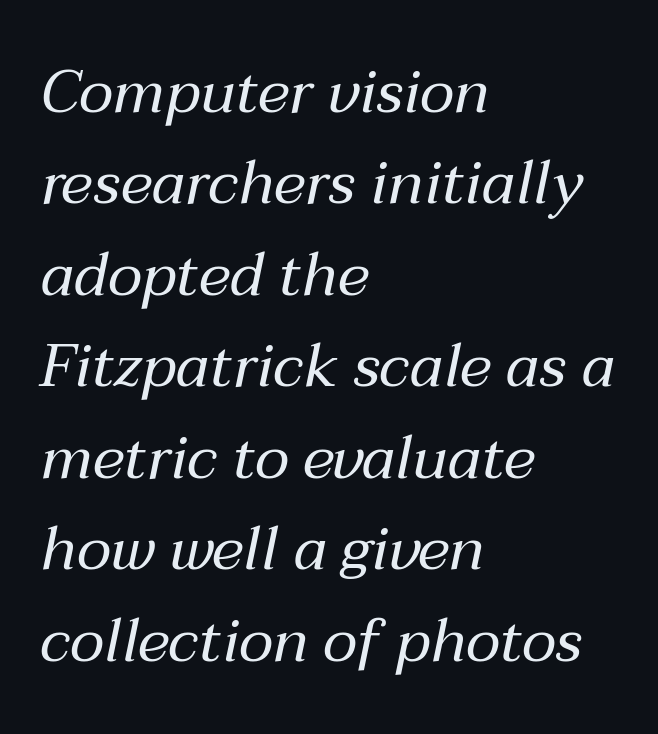
{"italic": "yes", "lean": "right", "slant_degrees": 12, "bold": "no", "weight": "regular", "width": "normal", "stroke_contrast": "medium", "x_height": "medium", "monospaced": "no", "underline": "no", "align": "left", "line_spacing": "normal", "line_spacing_ratio": 1.5, "letter_spacing": "normal", "letter_spacing_em": 0.0, "glyph_px": 61}
